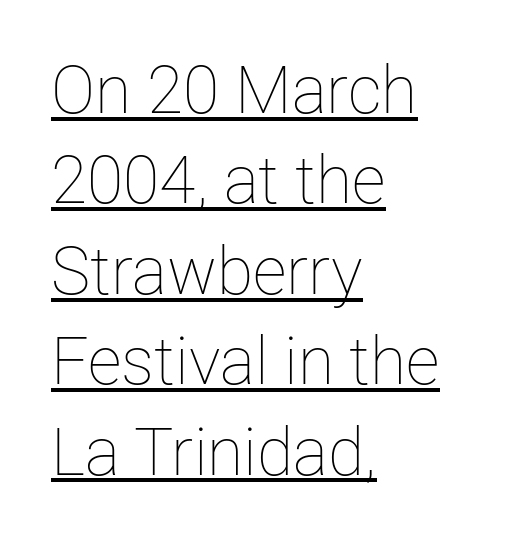
No chunkiness to these letters — they're not bold. Emphasis is given by a line drawn under the lettering. Visually the block forms a straight wall on the left and a jagged coastline on the right. Varying glyph widths throughout — classic text-font behaviour. Do the letters lean? They stand straight. What stands out about the letter spacing? Nothing — it is the standard amount.
